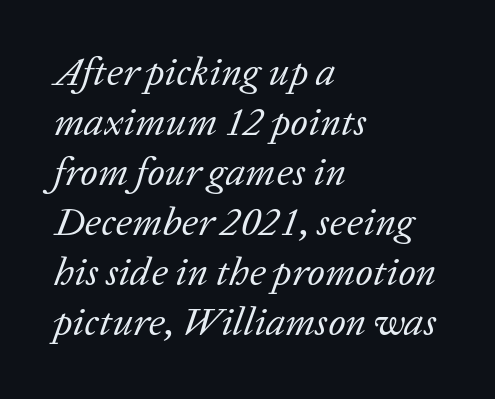
The image shows 40 px regular-weight serif type, italic (leaning right); set left-aligned, normal line spacing (1.25x), normal letter spacing, not underlined; low stroke contrast and a medium x-height.
